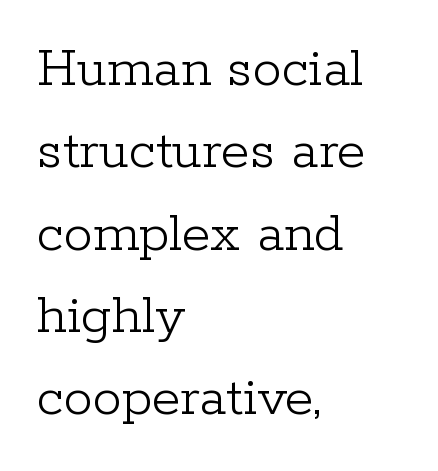
The image shows 58 px light serif type, upright; set left-aligned, normal line spacing (1.42x), normal letter spacing, not underlined; low stroke contrast and a medium x-height.
